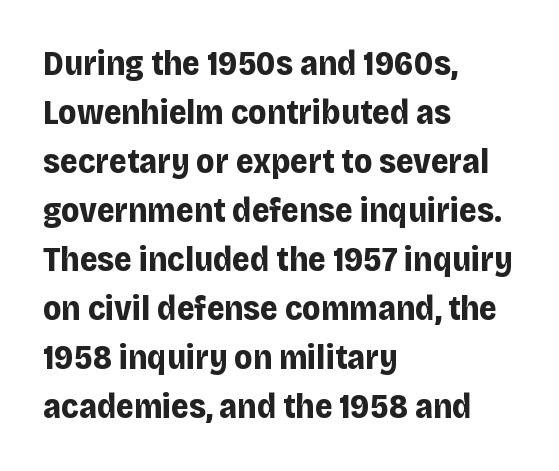
{"serif": "no", "italic": "no", "bold": "yes", "weight": "bold", "width": "normal", "stroke_contrast": "low", "x_height": "large", "monospaced": "no", "underline": "no", "align": "left", "line_spacing": "normal", "line_spacing_ratio": 1.44, "letter_spacing": "normal", "letter_spacing_em": 0.0, "glyph_px": 34}
